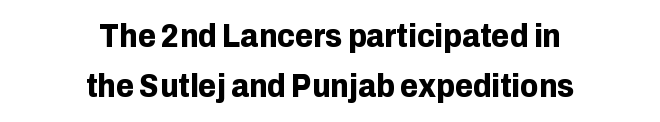
{"serif": "no", "italic": "no", "bold": "yes", "weight": "bold", "width": "normal", "stroke_contrast": "low", "x_height": "medium", "monospaced": "no", "underline": "no", "align": "center", "line_spacing": "normal", "line_spacing_ratio": 1.51, "letter_spacing": "normal", "letter_spacing_em": 0.0, "glyph_px": 33}
